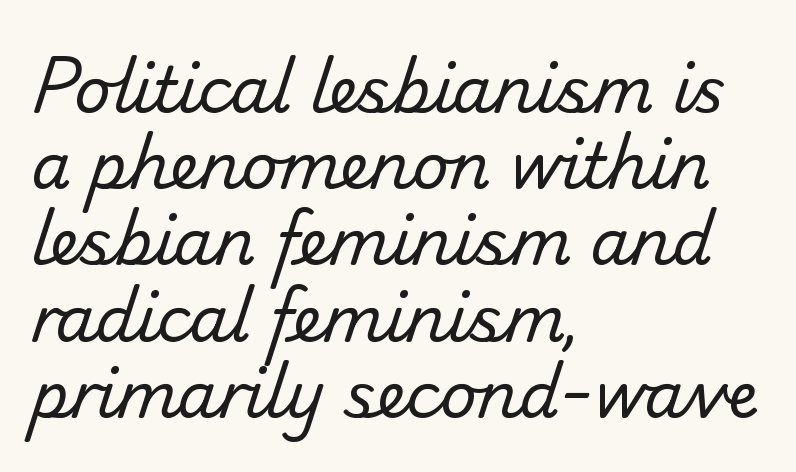
{"serif": "no", "bold": "no", "weight": "regular", "width": "normal", "stroke_contrast": "low", "x_height": "small", "monospaced": "no", "underline": "no", "align": "left", "line_spacing_ratio": 1.21, "letter_spacing": "normal", "letter_spacing_em": 0.0, "glyph_px": 63}
